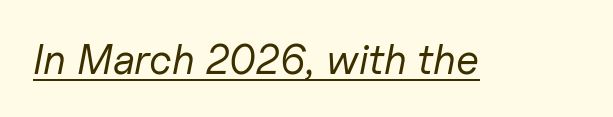
The image shows 42 px regular-weight type, italic (leaning right); set normal letter spacing, underlined; low stroke contrast and a medium x-height.
